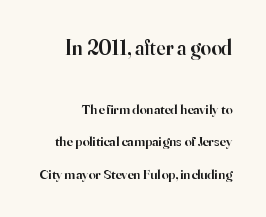
The image shows 21 px text type, upright; set right-aligned, loose line spacing (2.33x), normal letter spacing, not underlined; the first (top) block is 1.5x larger.
